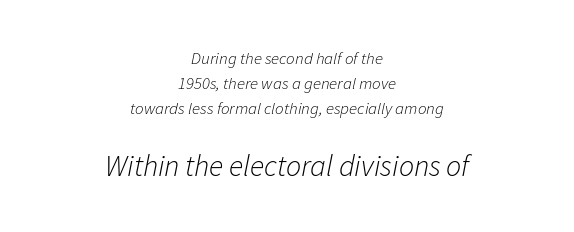
The image shows 30 px light type, italic (leaning right); set centered, normal line spacing (1.47x), normal letter spacing, not underlined; the second (bottom) block is 1.76x larger; low stroke contrast and a medium x-height.
